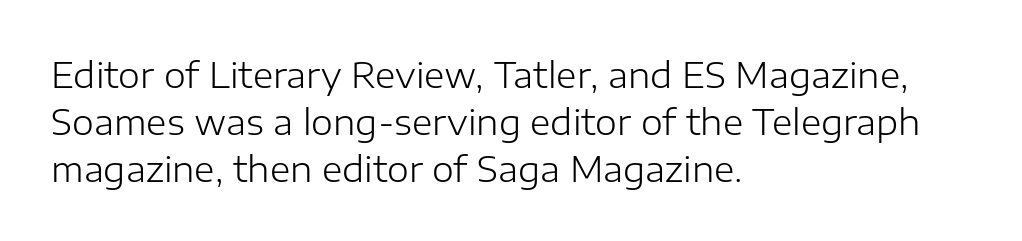
The image shows 35 px light sans-serif type, upright; set left-aligned, normal line spacing (1.34x), normal letter spacing, not underlined; low stroke contrast and a medium x-height.
